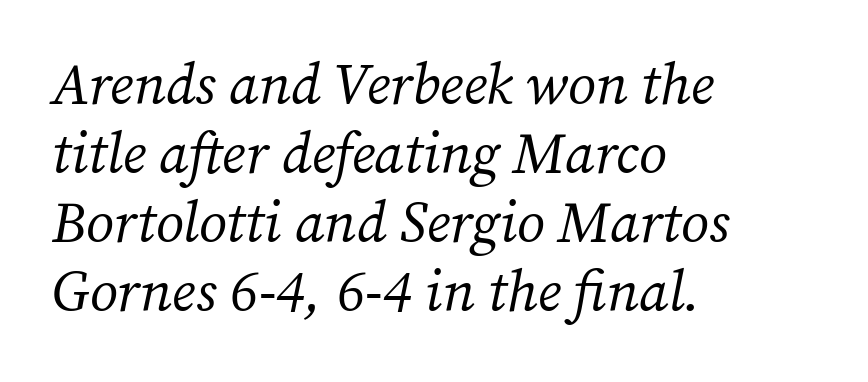
{"serif": "yes", "italic": "yes", "lean": "right", "slant_degrees": 12, "bold": "no", "weight": "regular", "width": "normal", "stroke_contrast": "medium", "x_height": "medium", "monospaced": "no", "underline": "no", "align": "left", "line_spacing_ratio": 1.21, "letter_spacing": "normal", "letter_spacing_em": 0.0, "glyph_px": 57}
